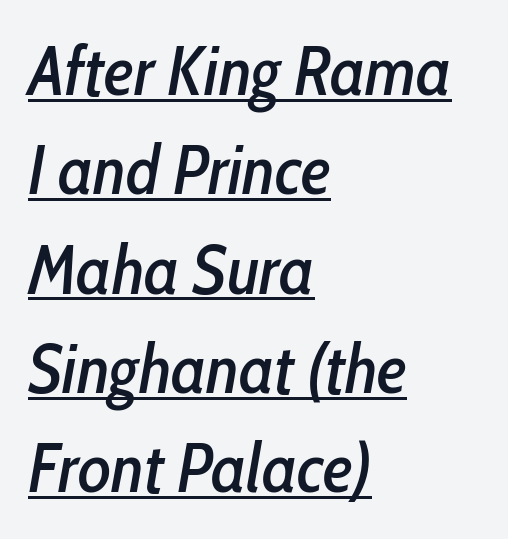
Here the designer chose a conventional face with non-uniform glyph widths. If you measured baseline to baseline, you'd find a middling distance. The rendered words wear a rule along their underside. Observe the ordinary spacing: letters are neighbours, not strangers. If you drew a line through each stem, it would be angled.
